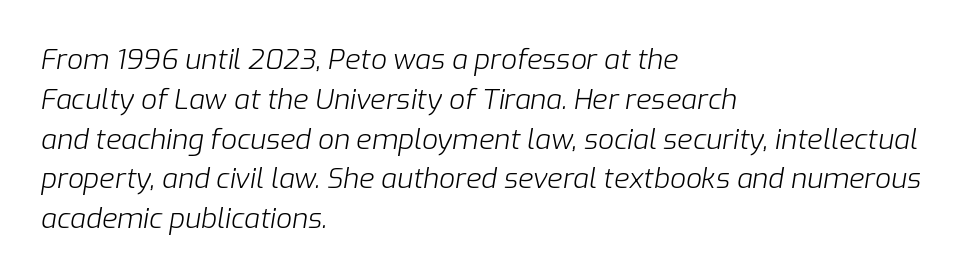
There is no visible air inserted between adjacent glyphs. Horizontal bands of white between lines are of average thickness. These lines stack with their left ends in a neat column. The characters are drawn with everyday or finer stroke widths. Observe the lean: these are italic letterforms. Here the designer chose a conventional face with non-uniform glyph widths.
